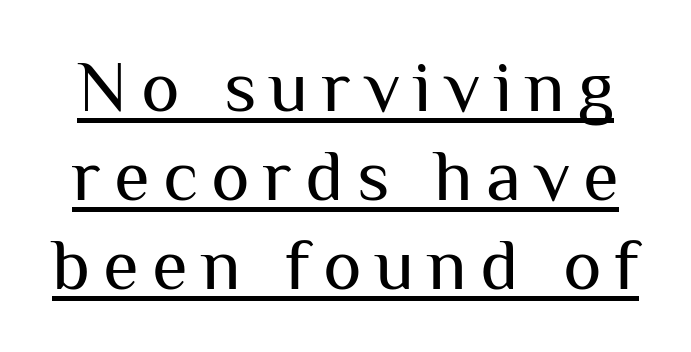
Q: Is the text bold? A: No.
Q: Is the text italic (slanted)? A: No, it is upright.
Q: Is the typeface a serif or a sans-serif typeface? A: Sans-serif.
Q: Is the text underlined? A: Yes.
Q: Width (condensed, normal, or wide)? A: Normal.
Q: Stroke contrast? A: Medium.
Q: x-height? A: Medium.
Q: Monospaced? A: No.
